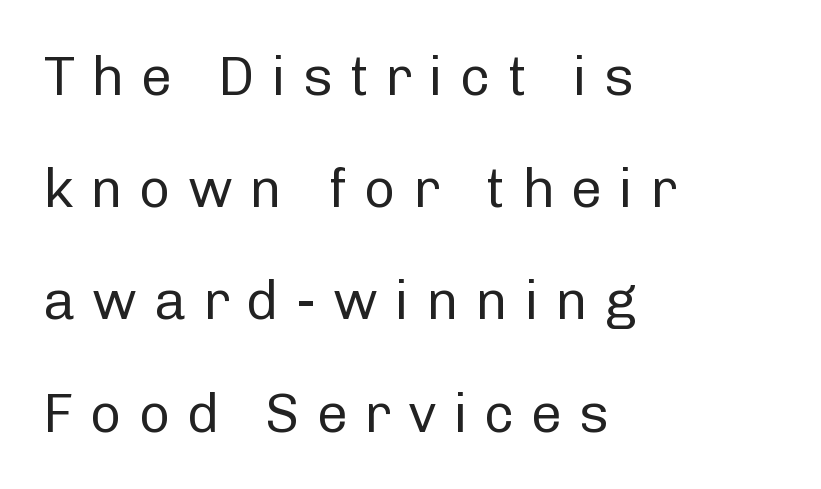
{"serif": "no", "italic": "no", "bold": "no", "weight": "regular", "width": "normal", "stroke_contrast": "low", "x_height": "medium", "monospaced": "no", "underline": "no", "align": "left", "line_spacing": "loose", "line_spacing_ratio": 2.04, "letter_spacing": "wide", "letter_spacing_em": 0.3, "glyph_px": 55}
